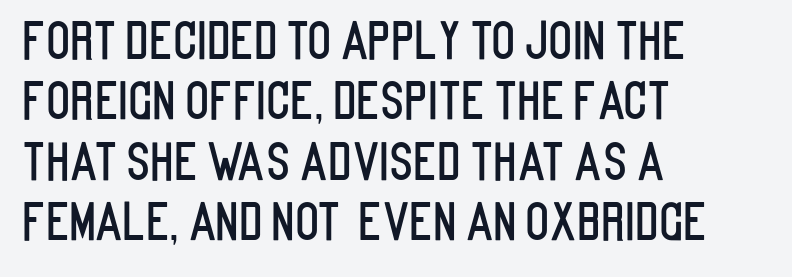
{"serif": "no", "italic": "no", "width": "condensed", "stroke_contrast": "low", "x_height": "large", "monospaced": "no", "underline": "no", "align": "left", "line_spacing_ratio": 1.21, "letter_spacing": "normal", "letter_spacing_em": 0.0, "glyph_px": 50}
